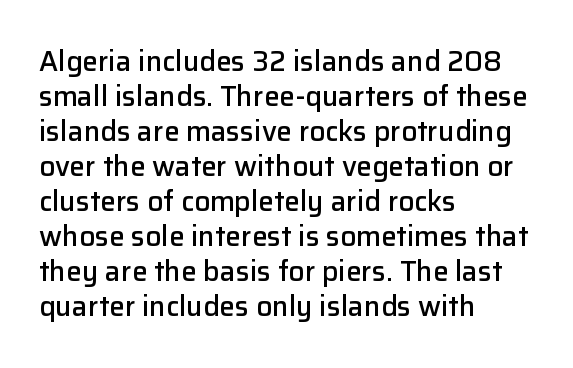
The image shows 28 px semibold sans-serif type, upright; set left-aligned, normal line spacing (1.25x), normal letter spacing, not underlined; low stroke contrast and a medium x-height.
